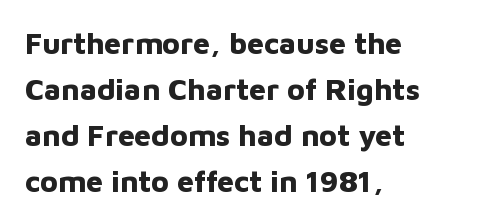
{"serif": "no", "italic": "no", "bold": "yes", "weight": "bold", "width": "normal", "stroke_contrast": "low", "x_height": "medium", "monospaced": "no", "underline": "no", "align": "left", "line_spacing": "normal", "line_spacing_ratio": 1.53, "letter_spacing": "normal", "letter_spacing_em": 0.0, "glyph_px": 30}
